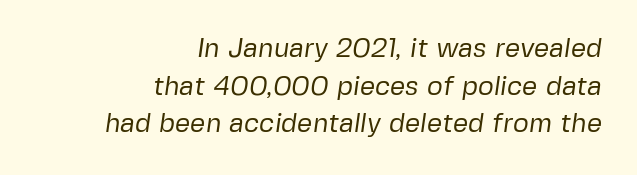
{"bold": "no", "underline": "no", "align": "right", "line_spacing": "normal", "line_spacing_ratio": 1.39, "letter_spacing": "normal", "letter_spacing_em": 0.0, "glyph_px": 27}
